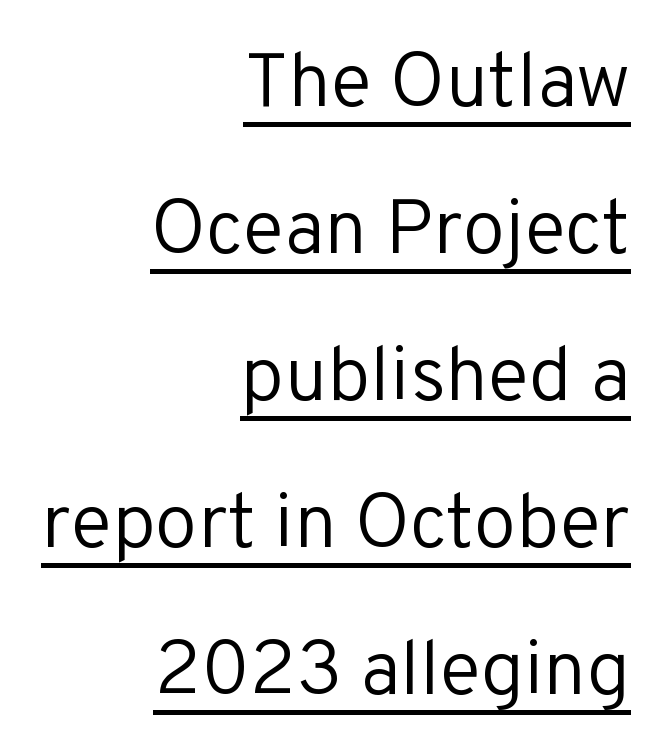
The image shows 77 px regular-weight sans-serif type, upright; set right-aligned, loose line spacing (1.91x), normal letter spacing, underlined; low stroke contrast and a medium x-height.
